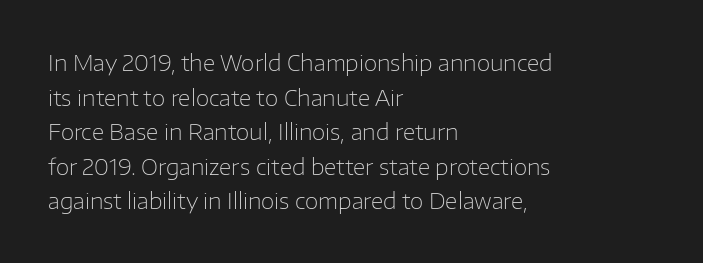
{"italic": "no", "bold": "no", "underline": "no", "align": "left", "line_spacing": "normal", "line_spacing_ratio": 1.57, "letter_spacing": "normal", "letter_spacing_em": 0.0, "glyph_px": 22}
